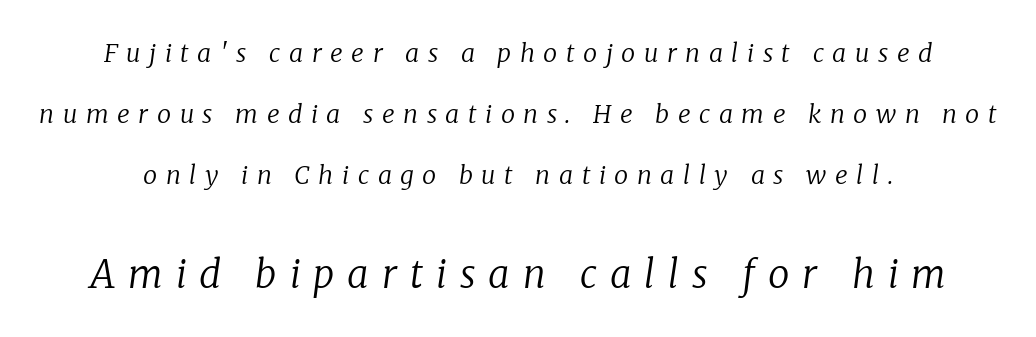
{"serif": "yes", "italic": "yes", "lean": "right", "slant_degrees": 8, "bold": "no", "weight": "regular", "width": "normal", "stroke_contrast": "low", "x_height": "medium", "monospaced": "no", "underline": "no", "line_spacing": "loose", "line_spacing_ratio": 2.44, "letter_spacing": "wide", "letter_spacing_em": 0.34, "larger_block": "second", "size_ratio": 1.52, "glyph_px": 38}
